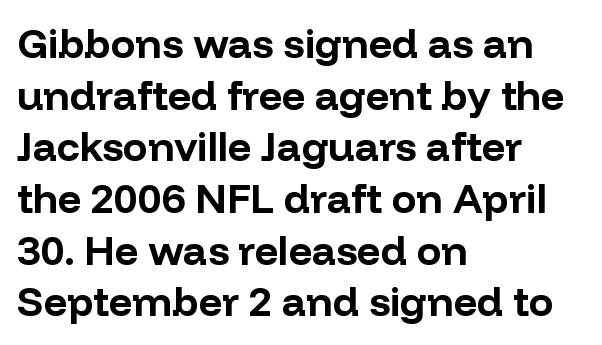
The image shows 41 px bold sans-serif type, upright; set left-aligned, normal line spacing (1.26x), normal letter spacing, not underlined; low stroke contrast and a medium x-height.
